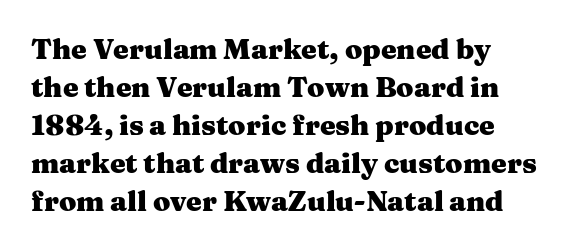
The image shows 28 px heavy, wide serif type, upright; set normal line spacing (1.36x), normal letter spacing, not underlined; medium stroke contrast and a medium x-height.
